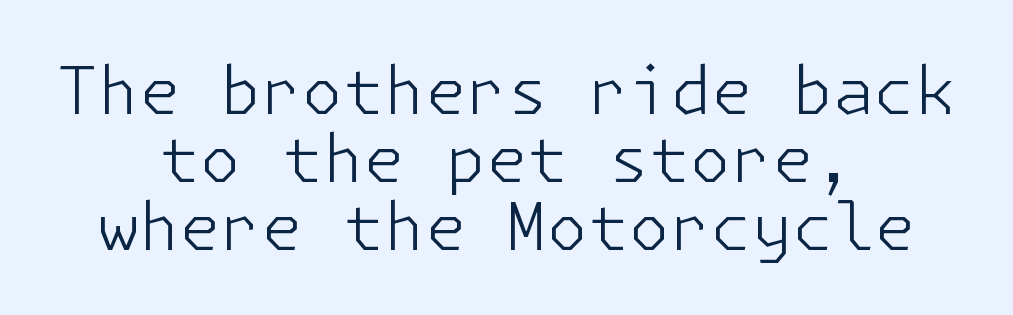
The image shows 66 px light sans-serif type, upright; set centered, tight line spacing (1.03x), normal letter spacing, not underlined; low stroke contrast and a medium x-height.
